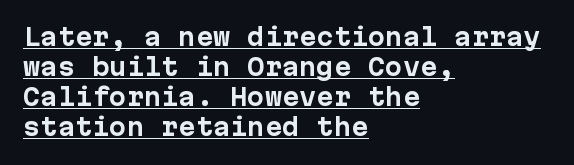
{"italic": "no", "bold": "yes", "underline": "yes", "align": "left", "line_spacing": "normal", "line_spacing_ratio": 1.31, "letter_spacing": "normal", "letter_spacing_em": 0.0, "glyph_px": 23}
